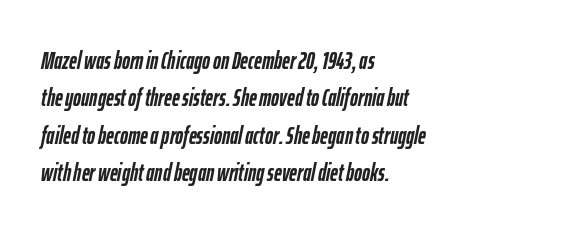
In terms of posture, this sample is oblique. Students, this is bold: see how much ink each stroke carries. These lines stack with their left ends in a neat column. No word sits above an underline.
